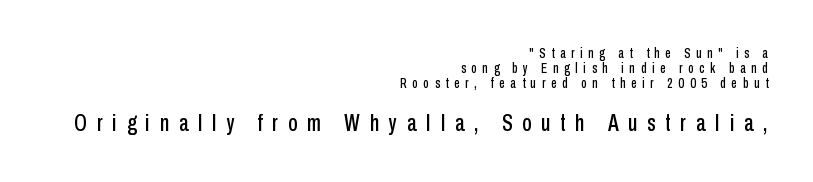
{"italic": "no", "underline": "no", "align": "right", "line_spacing": "tight", "line_spacing_ratio": 1.06, "letter_spacing": "wide", "letter_spacing_em": 0.41, "larger_block": "second", "size_ratio": 1.71, "glyph_px": 24}
